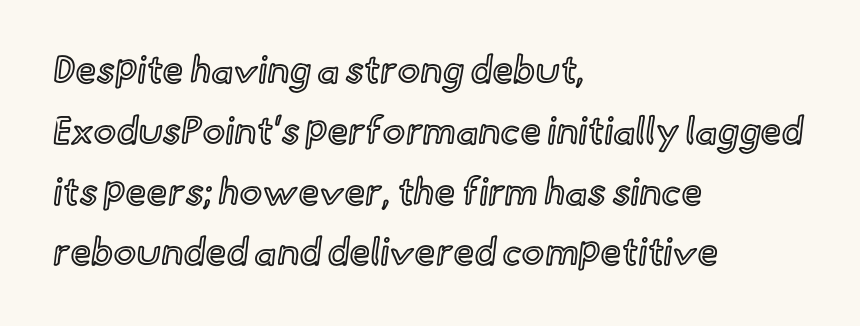
Glyph-to-glyph distance matches everyday printed text. Descenders are the only things crossing below the line. Where is the straight margin? On the left.
